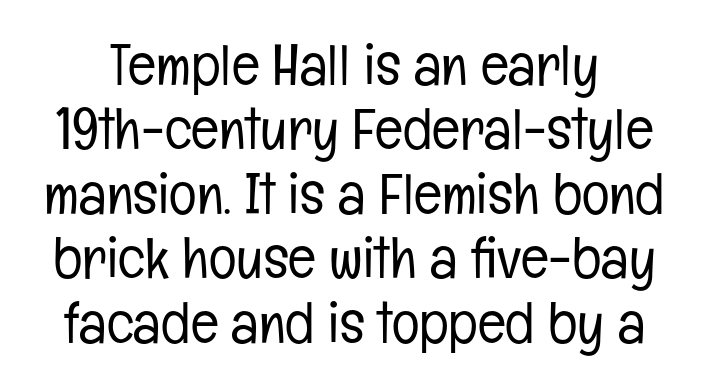
{"serif": "no", "italic": "no", "bold": "no", "weight": "light", "width": "condensed", "stroke_contrast": "low", "x_height": "medium", "monospaced": "no", "underline": "no", "line_spacing": "tight", "line_spacing_ratio": 1.11, "letter_spacing": "normal", "letter_spacing_em": 0.0, "glyph_px": 58}
